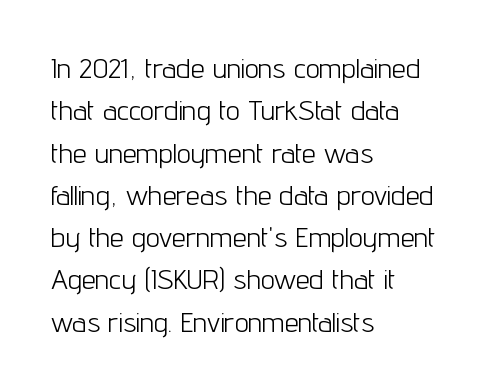
Q: Is the text bold? A: No.
Q: Is the text italic (slanted)? A: No, it is upright.
Q: Is the typeface a serif or a sans-serif typeface? A: Sans-serif.
Q: Is the text underlined? A: No.
Q: How is the paragraph aligned? A: Left-aligned.
Q: Is the spacing between letters normal or unusually wide? A: Normal.
Q: Is the spacing between lines tight, normal or loose? A: Normal.
Q: Width (condensed, normal, or wide)? A: Condensed.
Q: Stroke contrast? A: Low.
Q: x-height? A: Medium.
Q: Monospaced? A: No.
